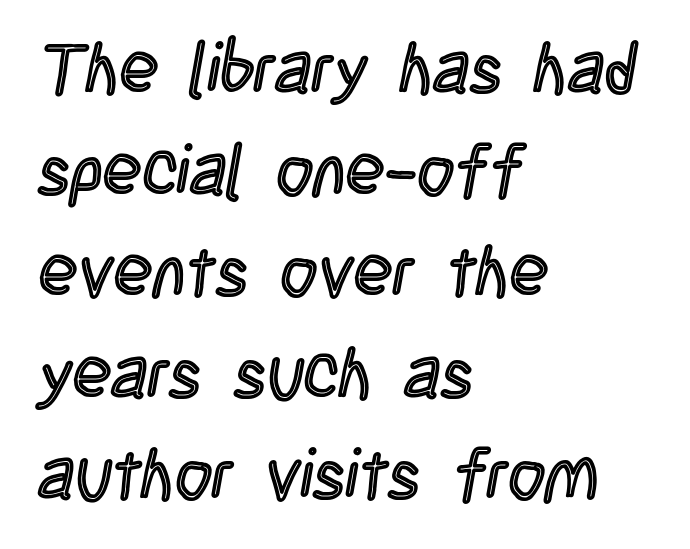
Q: Is the text italic (slanted)? A: Yes.
Q: Is the text underlined? A: No.
Q: How is the paragraph aligned? A: Left-aligned.
Q: Is the spacing between letters normal or unusually wide? A: Normal.
Q: Is the spacing between lines tight, normal or loose? A: Normal.
Q: Width (condensed, normal, or wide)? A: Condensed.
Q: x-height? A: Large.
Q: Monospaced? A: No.
